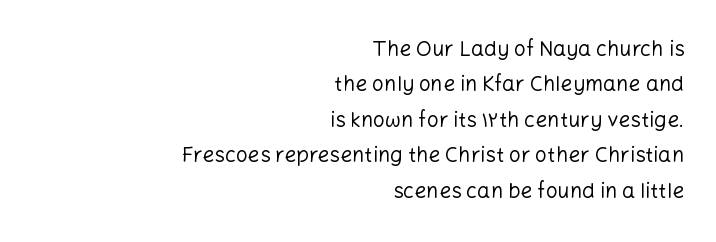
Stroke mass is kept to a normal reading level or below. The type sits square on the baseline with zero lean. You could call the tracking neutral — neither tight nor loose. Compared with a flush-left layout, this one pins lines to the opposite, right side. One glance says typical: line gaps are just what's usual.
